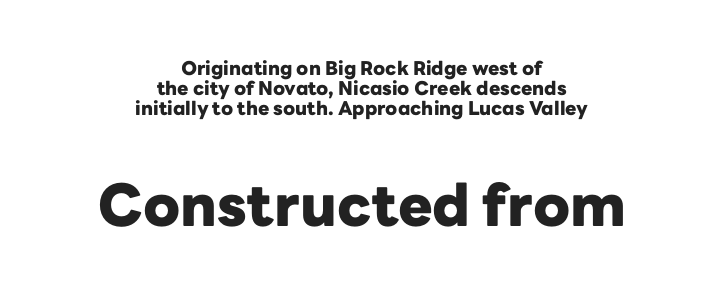
{"serif": "no", "italic": "no", "bold": "yes", "weight": "heavy", "width": "normal", "stroke_contrast": "low", "x_height": "medium", "monospaced": "no", "underline": "no", "align": "center", "line_spacing": "tight", "line_spacing_ratio": 1.04, "letter_spacing": "normal", "letter_spacing_em": 0.0, "larger_block": "second", "size_ratio": 3.05, "glyph_px": 58}
